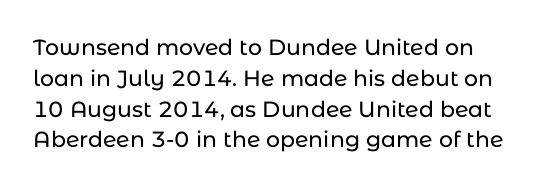
Q: Is the text italic (slanted)? A: No, it is upright.
Q: Is the text underlined? A: No.
Q: Is the spacing between letters normal or unusually wide? A: Normal.
Q: Is the spacing between lines tight, normal or loose? A: Normal.
